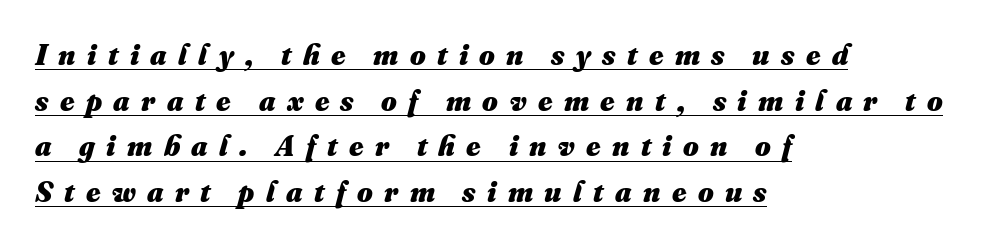
Q: Is the text bold? A: Yes.
Q: Is the text underlined? A: Yes.
Q: How is the paragraph aligned? A: Left-aligned.
Q: Is the spacing between letters normal or unusually wide? A: Unusually wide.
Q: Is the spacing between lines tight, normal or loose? A: Normal.
Q: Width (condensed, normal, or wide)? A: Normal.
Q: Stroke contrast? A: Medium.
Q: x-height? A: Small.
Q: Monospaced? A: No.
